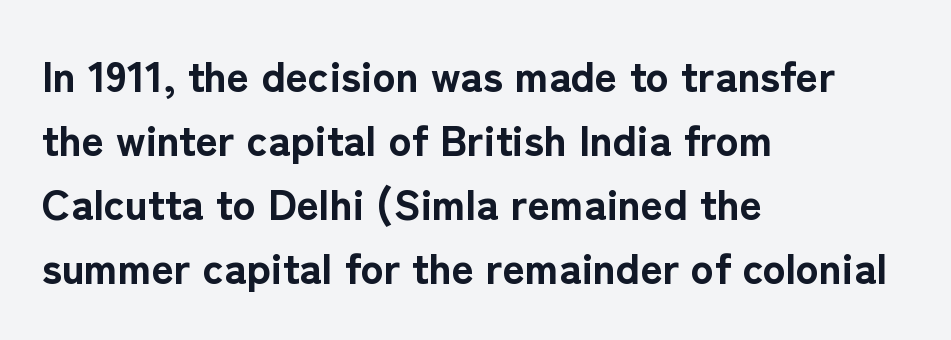
The image shows 43 px bold sans-serif type, upright; set left-aligned, normal line spacing (1.49x), normal letter spacing, not underlined; low stroke contrast and a medium x-height.
